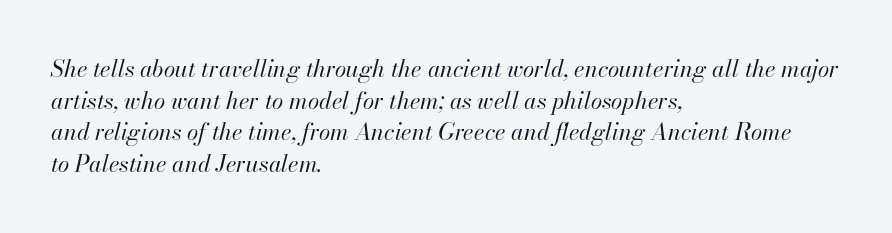
Reading down the column, the eye jumps a familiar distance to each next line. The strip under each line holds only bare page. Notice how the passage keeps a crisp vertical edge on the left only. Letters have the restrained weight of plain body copy at most. Notice how the stems are inclined rather than vertical — that's the hallmark of italics. Glyph-to-glyph distance matches everyday printed text.
